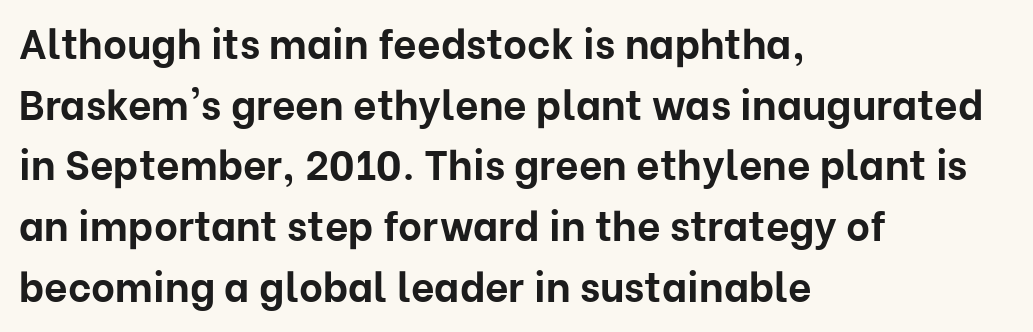
{"serif": "no", "italic": "no", "bold": "yes", "weight": "bold", "width": "normal", "stroke_contrast": "low", "x_height": "medium", "monospaced": "no", "underline": "no", "align": "left", "line_spacing": "normal", "line_spacing_ratio": 1.48, "letter_spacing": "normal", "letter_spacing_em": 0.0, "glyph_px": 41}
